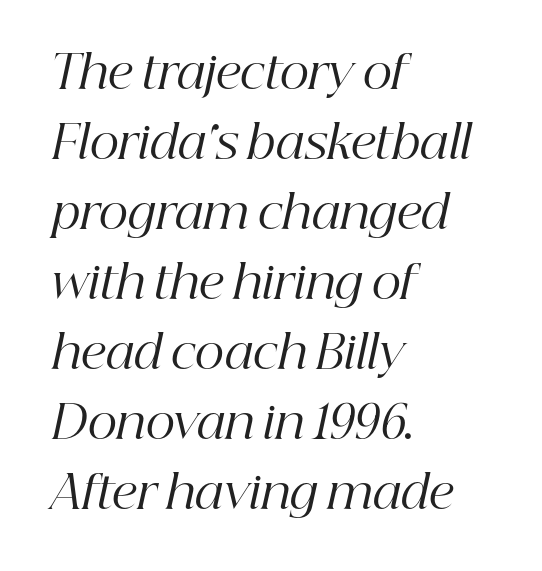
Tracking here is standard; glyphs follow each other at the usual distance. Leading matches the norm, producing a regular column. Note the varied advance widths — an 'i' is clearly narrower than an 'm'. The rag falls on the right side of this text block. Classification — serif. Designer's note — italics engaged.
